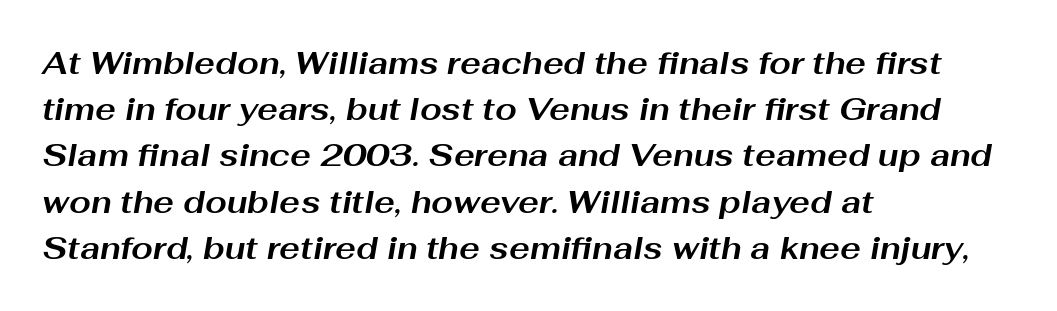
Varying glyph widths throughout — classic text-font behaviour. Strokes here are thick enough to call this a true bold. Descender tails drop into unmarked territory. Standard letterfit; no display-style spreading of the glyphs.
